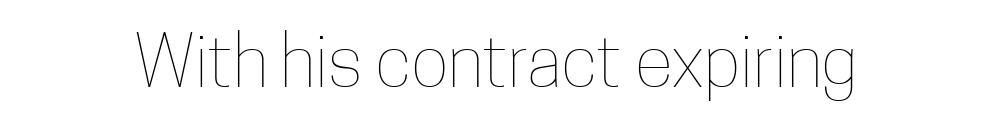
The image shows 71 px thin, condensed type, upright; set normal letter spacing, not underlined; low stroke contrast and a medium x-height.
